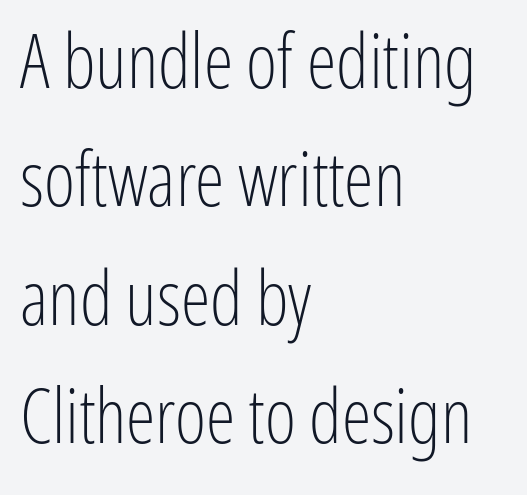
The image shows 75 px light, condensed sans-serif type, upright; set left-aligned, normal line spacing (1.58x), normal letter spacing, not underlined; low stroke contrast and a medium x-height.
